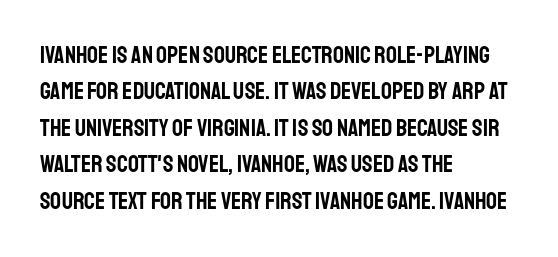
The image shows 24 px text type, upright; set left-aligned, normal line spacing (1.52x), normal letter spacing, not underlined.
